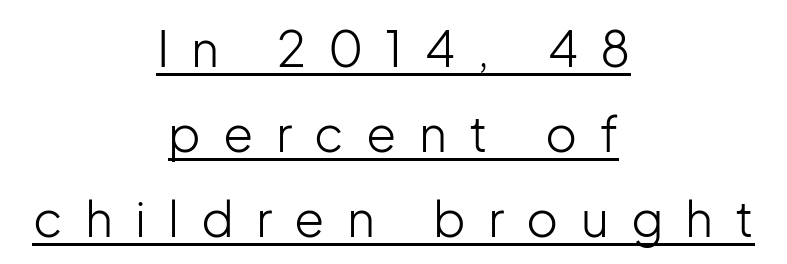
Q: Is the text bold? A: No.
Q: Is the text italic (slanted)? A: No, it is upright.
Q: Is the typeface a serif or a sans-serif typeface? A: Sans-serif.
Q: Is the text underlined? A: Yes.
Q: How is the paragraph aligned? A: Centered.
Q: Is the spacing between letters normal or unusually wide? A: Unusually wide.
Q: Width (condensed, normal, or wide)? A: Normal.
Q: Stroke contrast? A: Low.
Q: x-height? A: Medium.
Q: Monospaced? A: No.
